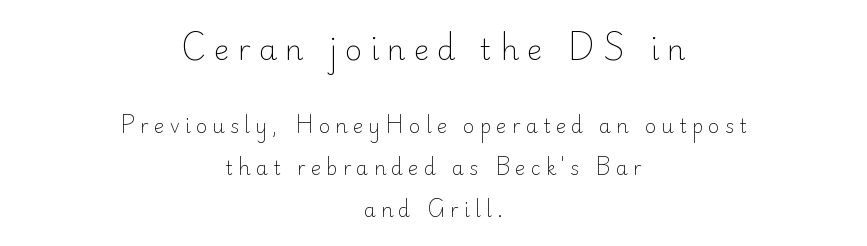
The image shows 29 px light sans-serif type, upright; set centered, loose line spacing (2.21x), unusually wide letter spacing (+0.28 em), not underlined; the first (top) block is 1.53x larger; low stroke contrast and a small x-height.
